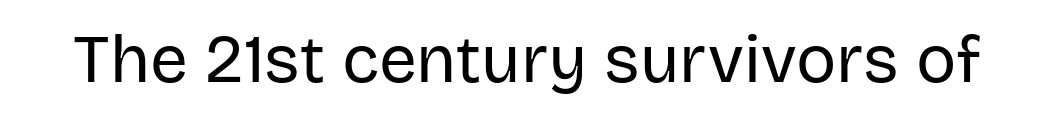
{"serif": "no", "italic": "no", "bold": "no", "weight": "regular", "width": "normal", "stroke_contrast": "low", "x_height": "large", "monospaced": "no", "underline": "no", "letter_spacing": "normal", "letter_spacing_em": 0.0, "glyph_px": 67}
